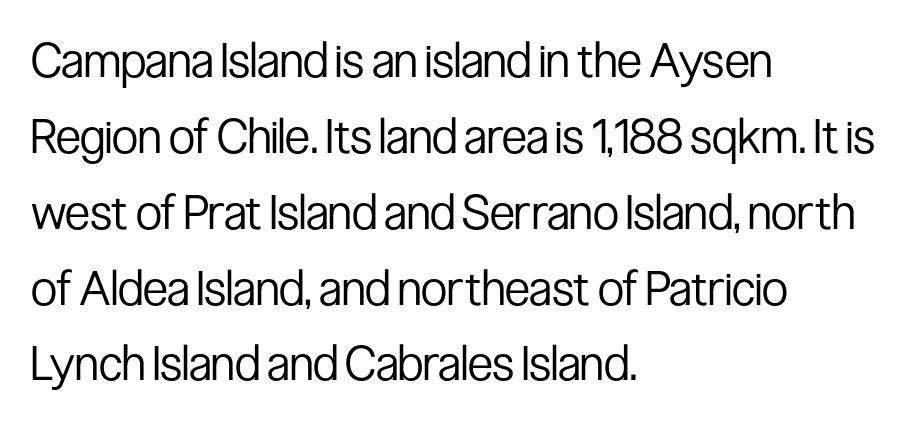
Q: Is the text bold? A: No.
Q: Is the text italic (slanted)? A: No, it is upright.
Q: Is the typeface a serif or a sans-serif typeface? A: Sans-serif.
Q: Is the text underlined? A: No.
Q: How is the paragraph aligned? A: Left-aligned.
Q: Is the spacing between letters normal or unusually wide? A: Normal.
Q: Is the spacing between lines tight, normal or loose? A: Normal.
Q: Width (condensed, normal, or wide)? A: Condensed.
Q: Stroke contrast? A: Low.
Q: x-height? A: Medium.
Q: Monospaced? A: No.
